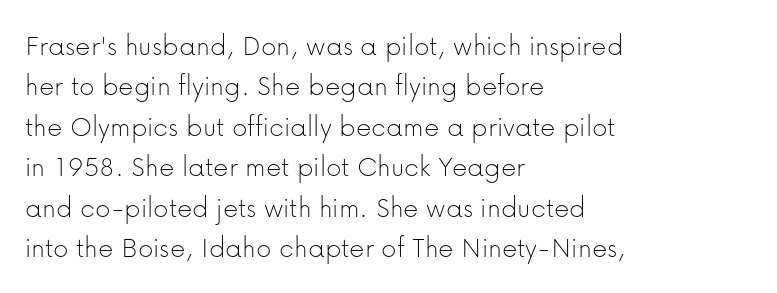
The image shows 30 px thin sans-serif type, upright; set left-aligned, normal line spacing (1.35x), normal letter spacing, not underlined; low stroke contrast and a medium x-height.
